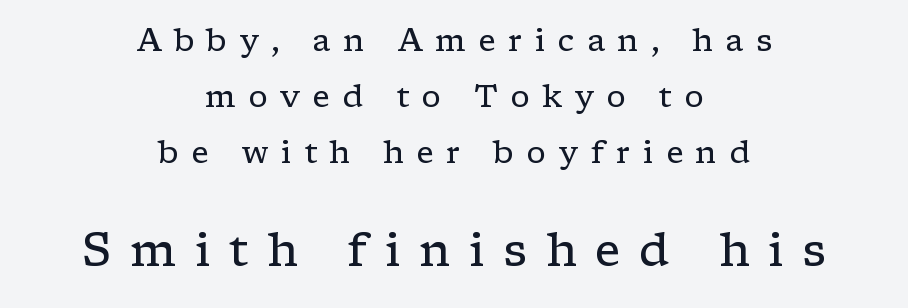
The image shows 46 px regular-weight, wide serif type, upright; set centered, line spacing 1.8x, unusually wide letter spacing (+0.4 em), not underlined; the second (bottom) block is 1.48x larger; low stroke contrast and a medium x-height.
